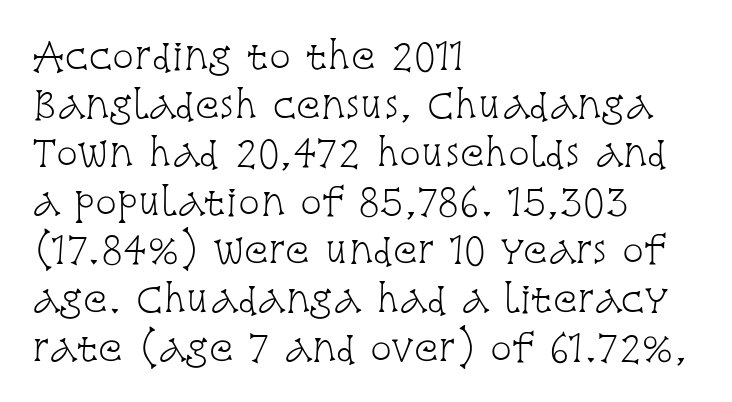
The image shows 36 px light, condensed serif type, upright; set left-aligned, normal line spacing (1.35x), normal letter spacing, not underlined; low stroke contrast and a large x-height.
